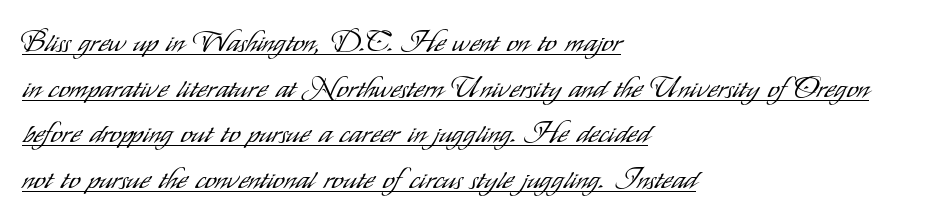
The image shows 29 px light, condensed sans-serif type; set left-aligned, normal line spacing (1.57x), normal letter spacing, underlined; low stroke contrast and a small x-height.
